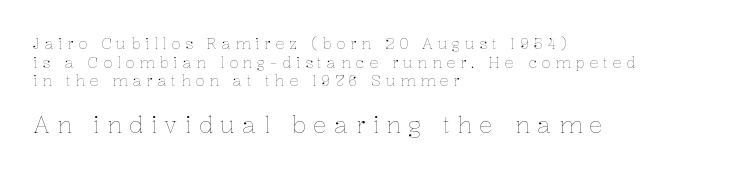
Q: Is the text bold? A: No.
Q: Is the text italic (slanted)? A: No, it is upright.
Q: Is the text underlined? A: No.
Q: How is the paragraph aligned? A: Left-aligned.
Q: Is the spacing between letters normal or unusually wide? A: Unusually wide.
Q: Is the spacing between lines tight, normal or loose? A: Normal.
Q: Which block of text is set in a larger size, the first (top) or the second (bottom)? A: The second (bottom) one.
